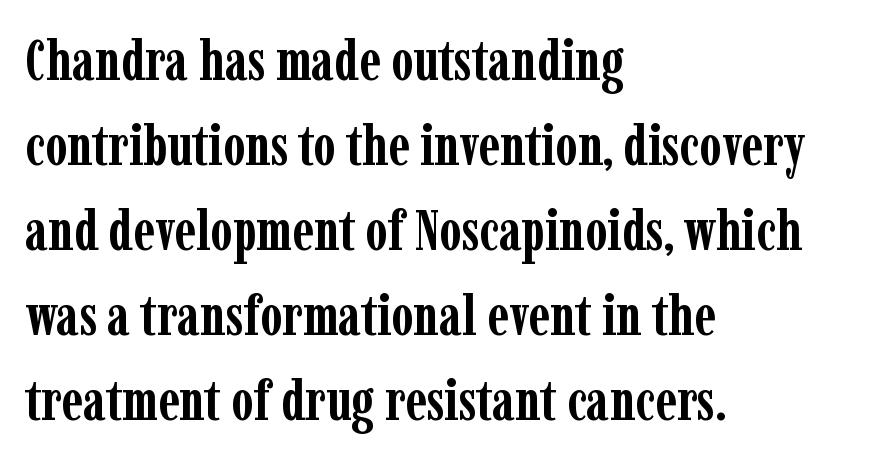
Each letter keeps its own natural width here, so spacing adapts to shape. If you drew a line through each stem, it would be perfectly vertical. The specimen omits any rule beneath the text block's lines. This sample uses plain, unmodified letter spacing. Is this a sans? No — the strokes have serifs.
